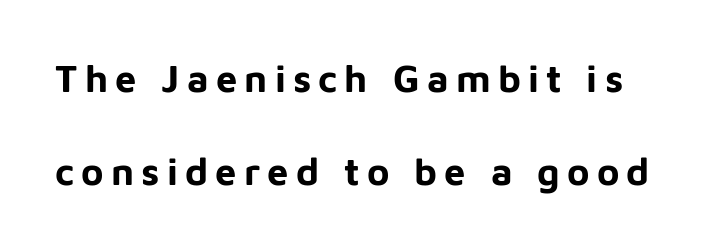
The image shows 38 px bold sans-serif type, upright; set loose line spacing (2.45x), not underlined; low stroke contrast and a medium x-height.
